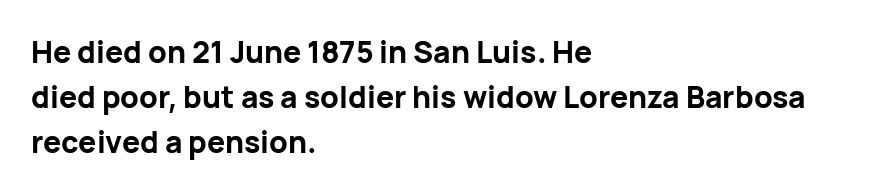
Any mark beneath the type? The region is blank. This is sans-serif lettering, the kind often seen on screens and signage. A dark, heavy texture on the line: the type is bold. The letterforms sit shoulder to shoulder at normal distance.
